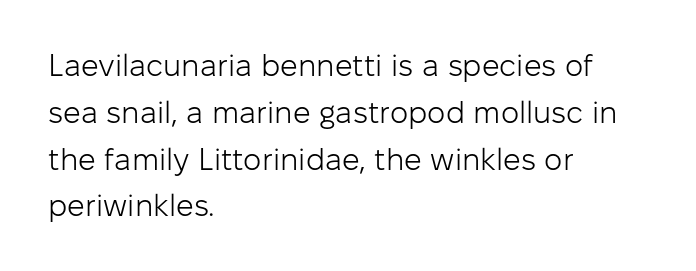
Q: Is the text bold? A: No.
Q: Is the text italic (slanted)? A: No, it is upright.
Q: Is the typeface a serif or a sans-serif typeface? A: Sans-serif.
Q: Is the text underlined? A: No.
Q: How is the paragraph aligned? A: Left-aligned.
Q: Is the spacing between letters normal or unusually wide? A: Normal.
Q: Is the spacing between lines tight, normal or loose? A: Normal.
Q: Width (condensed, normal, or wide)? A: Normal.
Q: Stroke contrast? A: Low.
Q: x-height? A: Medium.
Q: Monospaced? A: No.
